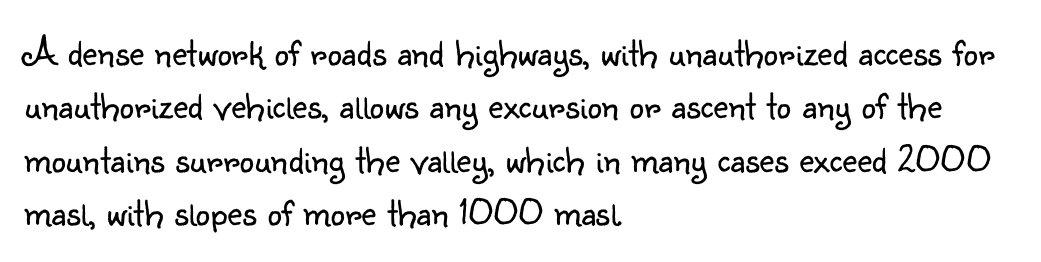
Q: Is the text bold? A: No.
Q: Is the text italic (slanted)? A: No, it is upright.
Q: Is the typeface a serif or a sans-serif typeface? A: Sans-serif.
Q: Is the text underlined? A: No.
Q: How is the paragraph aligned? A: Left-aligned.
Q: Is the spacing between letters normal or unusually wide? A: Normal.
Q: Is the spacing between lines tight, normal or loose? A: Normal.
Q: Width (condensed, normal, or wide)? A: Normal.
Q: Stroke contrast? A: Low.
Q: x-height? A: Small.
Q: Monospaced? A: No.
